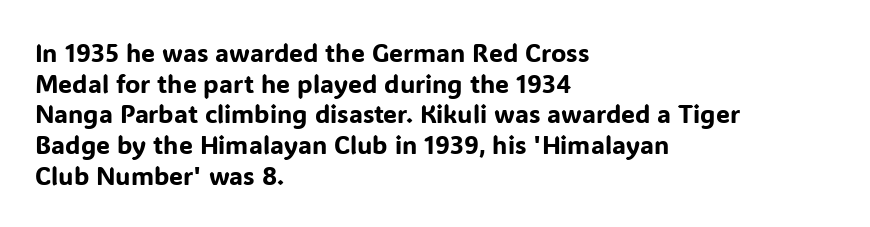
Q: Is the text italic (slanted)? A: No, it is upright.
Q: Is the text underlined? A: No.
Q: How is the paragraph aligned? A: Left-aligned.
Q: Is the spacing between letters normal or unusually wide? A: Normal.
